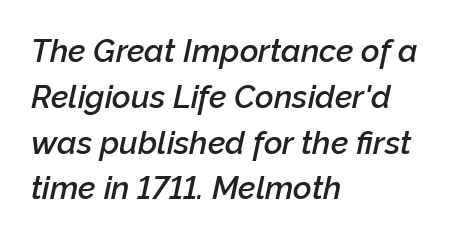
{"italic": "yes", "lean": "right", "slant_degrees": 12, "bold": "semi", "weight": "semibold", "width": "normal", "stroke_contrast": "low", "x_height": "medium", "monospaced": "no", "underline": "no", "align": "left", "line_spacing": "normal", "line_spacing_ratio": 1.43, "letter_spacing": "normal", "letter_spacing_em": 0.0, "glyph_px": 32}
